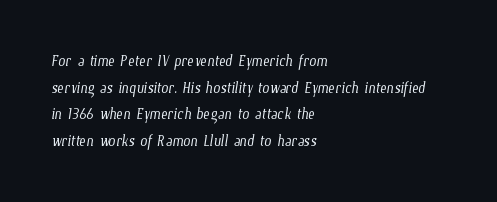
{"bold": "no", "underline": "no", "align": "left", "line_spacing": "normal", "line_spacing_ratio": 1.33, "letter_spacing": "normal", "letter_spacing_em": 0.0, "glyph_px": 20}
